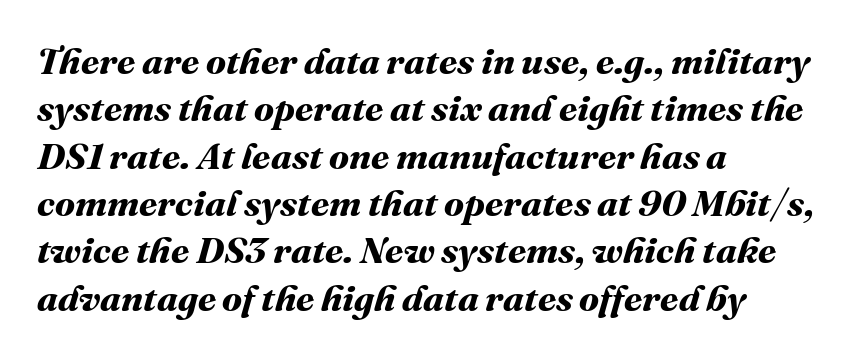
Tracking value appears to be zero — textbook default spacing. The ragged edge is on the right, which tells us the setting is flush left. Any mark beneath the type? The region is blank. You could not count columns in this text — the font is proportionally spaced.
